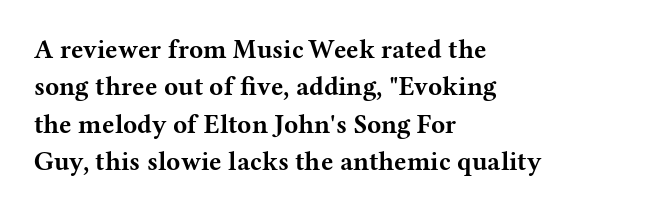
The image shows 26 px bold type, upright; set left-aligned, normal line spacing (1.44x), normal letter spacing, not underlined.
